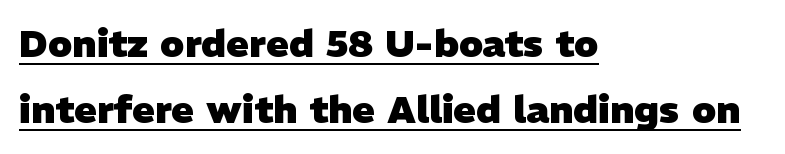
The image shows 38 px heavy sans-serif type; set left-aligned, line spacing 1.74x, normal letter spacing, underlined; low stroke contrast and a medium x-height.
